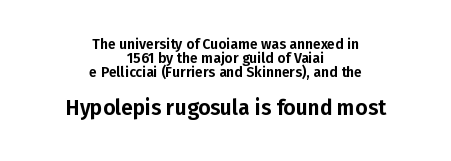
{"italic": "no", "underline": "no", "align": "center", "line_spacing": "tight", "line_spacing_ratio": 0.99, "letter_spacing": "normal", "letter_spacing_em": 0.0, "larger_block": "second", "size_ratio": 1.5, "glyph_px": 21}
